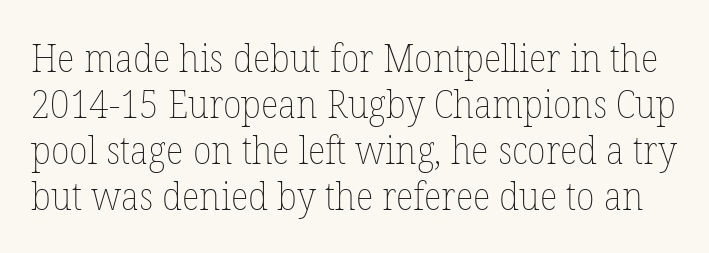
Q: Is the text bold? A: No.
Q: Is the text italic (slanted)? A: No, it is upright.
Q: Is the text underlined? A: No.
Q: Is the spacing between letters normal or unusually wide? A: Normal.
Q: Width (condensed, normal, or wide)? A: Normal.
Q: Stroke contrast? A: Low.
Q: x-height? A: Medium.
Q: Monospaced? A: No.
